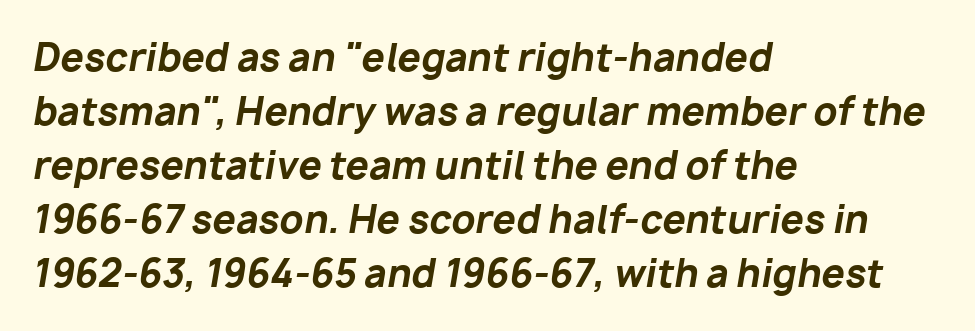
Regular leading. Type without underlining. A student would call this left alignment; a typographer would say flush left, rag right. Observe the lean: these are italic letterforms. The passage shown is typed in a proportional face where columns would drift.
